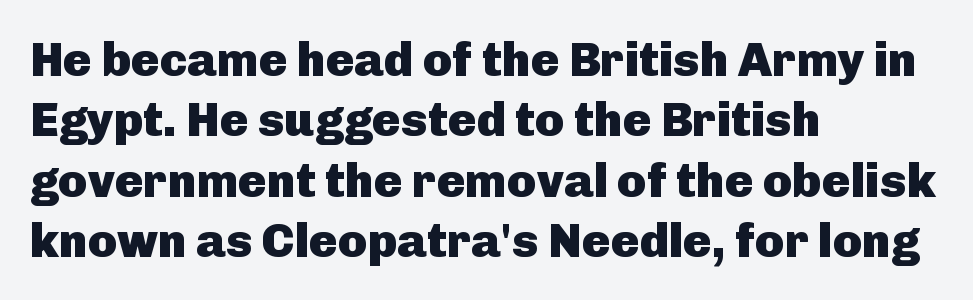
{"serif": "no", "italic": "no", "bold": "yes", "weight": "heavy", "width": "normal", "stroke_contrast": "low", "x_height": "medium", "monospaced": "no", "underline": "no", "align": "left", "line_spacing": "normal", "line_spacing_ratio": 1.26, "letter_spacing": "normal", "letter_spacing_em": 0.0, "glyph_px": 48}
